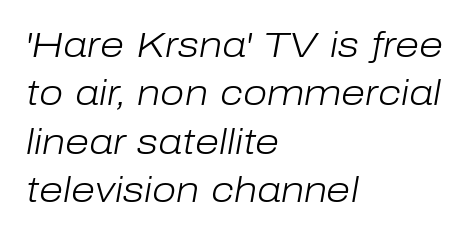
The image shows 35 px light type, italic (leaning right); set left-aligned, normal line spacing (1.38x), normal letter spacing, not underlined; low stroke contrast and a medium x-height.
